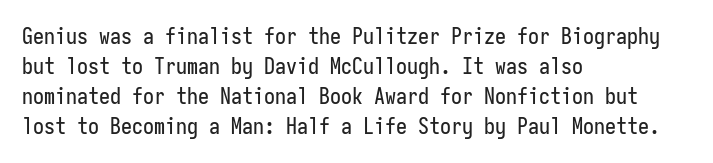
Q: Is the text italic (slanted)? A: No, it is upright.
Q: Is the text underlined? A: No.
Q: How is the paragraph aligned? A: Left-aligned.
Q: Is the spacing between letters normal or unusually wide? A: Normal.
Q: Is the spacing between lines tight, normal or loose? A: Normal.
